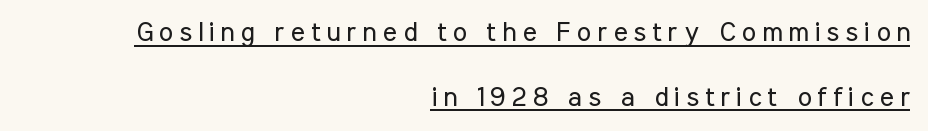
The image shows 27 px text type, upright; set right-aligned, loose line spacing (2.39x), unusually wide letter spacing (+0.22 em), underlined.
